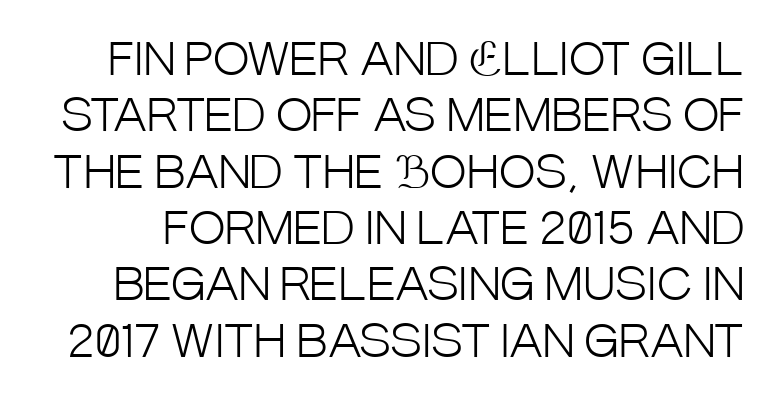
Q: Is the text bold? A: No.
Q: Is the text italic (slanted)? A: No, it is upright.
Q: Is the typeface a serif or a sans-serif typeface? A: Sans-serif.
Q: Is the text underlined? A: No.
Q: Is the spacing between letters normal or unusually wide? A: Normal.
Q: Is the spacing between lines tight, normal or loose? A: Normal.
Q: Width (condensed, normal, or wide)? A: Condensed.
Q: Stroke contrast? A: Low.
Q: x-height? A: Large.
Q: Monospaced? A: No.
